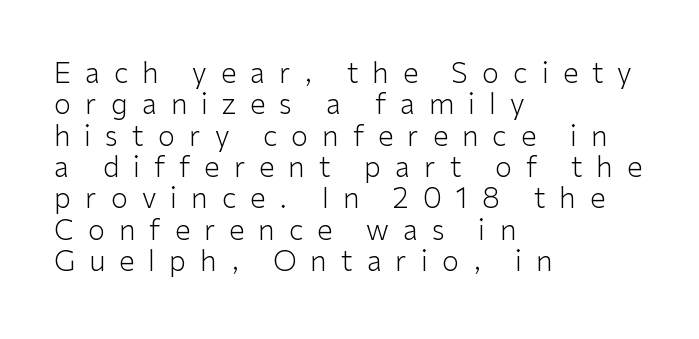
{"serif": "no", "italic": "no", "bold": "no", "weight": "light", "width": "normal", "stroke_contrast": "low", "x_height": "medium", "monospaced": "no", "underline": "no", "align": "left", "line_spacing": "tight", "line_spacing_ratio": 1.12, "letter_spacing": "wide", "letter_spacing_em": 0.5, "glyph_px": 28}
